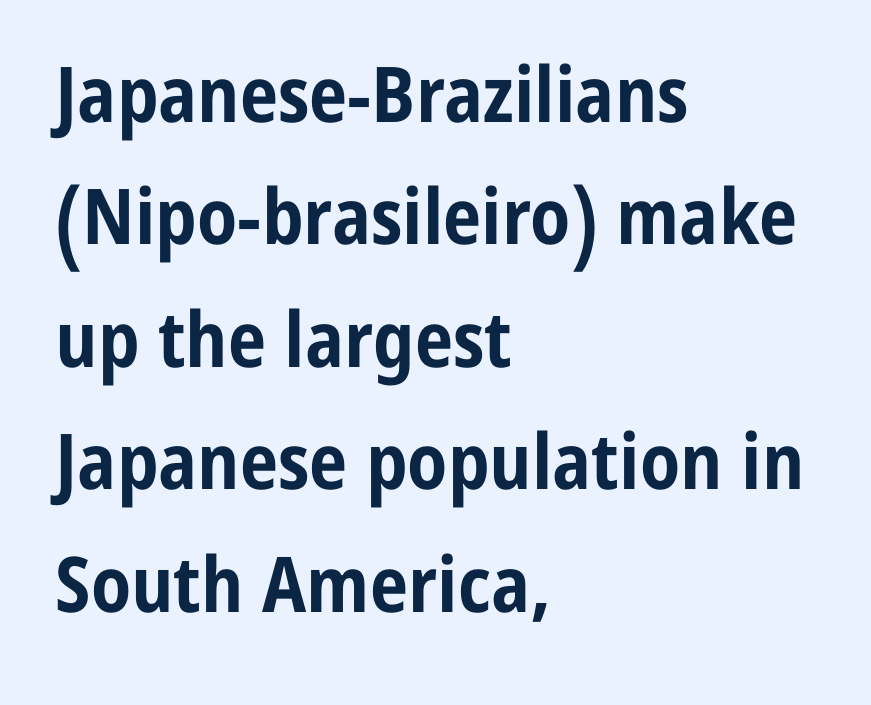
The image shows 77 px bold, condensed sans-serif type, upright; set left-aligned, normal line spacing (1.59x), normal letter spacing, not underlined; low stroke contrast and a medium x-height.
